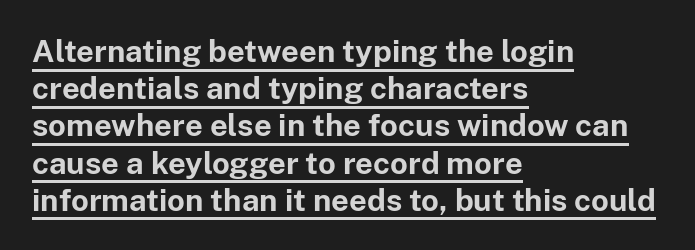
The image shows 31 px bold sans-serif type, upright; set left-aligned, line spacing 1.2x, normal letter spacing, underlined; low stroke contrast and a medium x-height.
